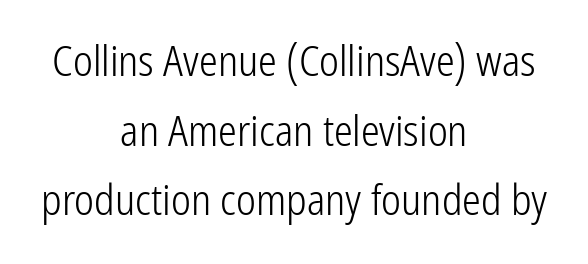
Horizontal bands of white between lines are of average thickness. Ordinary non-slanted type is in use. Counters stay open thanks to moderate or lighter strokes. The words here are not underlined. Nobody touched the tracking dial on this one. The passage shown is typed in a proportional face where columns would drift.
